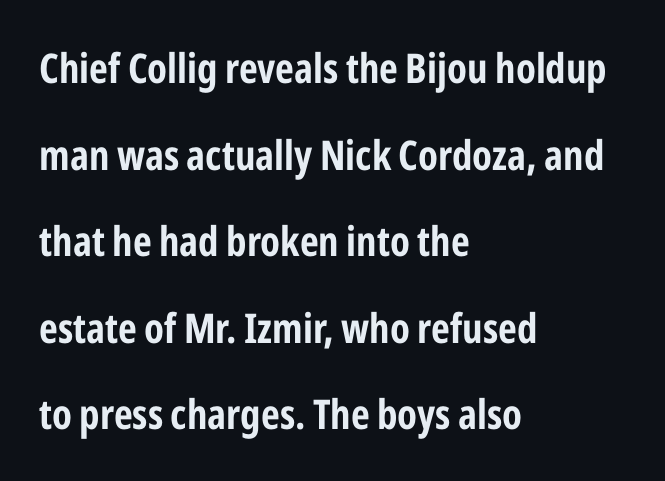
The image shows 41 px bold, condensed sans-serif type, upright; set left-aligned, loose line spacing (2.11x), normal letter spacing, not underlined; low stroke contrast and a medium x-height.
